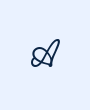
{"serif": "yes", "italic": "no", "bold": "no", "weight": "light", "width": "wide", "x_height": "medium", "monospaced": "no", "underline": "no", "letter_spacing": "wide", "letter_spacing_em": 0.44, "glyph_px": 42}
